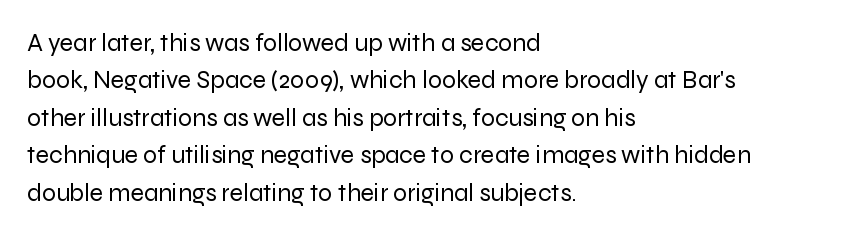
In CSS terms this would be text-align: left. Descenders are the only things crossing below the line. One glance says typical: line gaps are just what's usual. This is the regular roman posture of the typeface.
